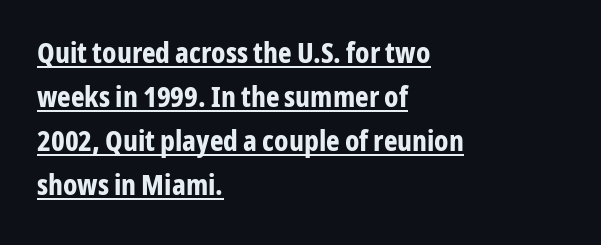
The image shows 29 px bold, condensed sans-serif type, upright; set left-aligned, normal line spacing (1.52x), normal letter spacing, underlined; low stroke contrast and a medium x-height.
